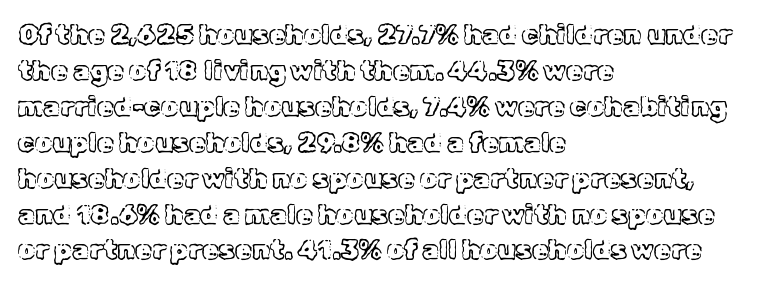
The image shows 27 px text type, upright; set left-aligned, normal line spacing (1.33x), normal letter spacing, not underlined.
